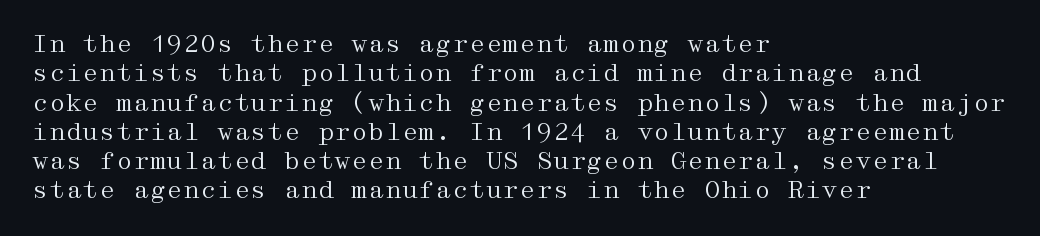
The image shows 24 px text type, upright; set left-aligned, line spacing 1.22x, normal letter spacing, not underlined.
